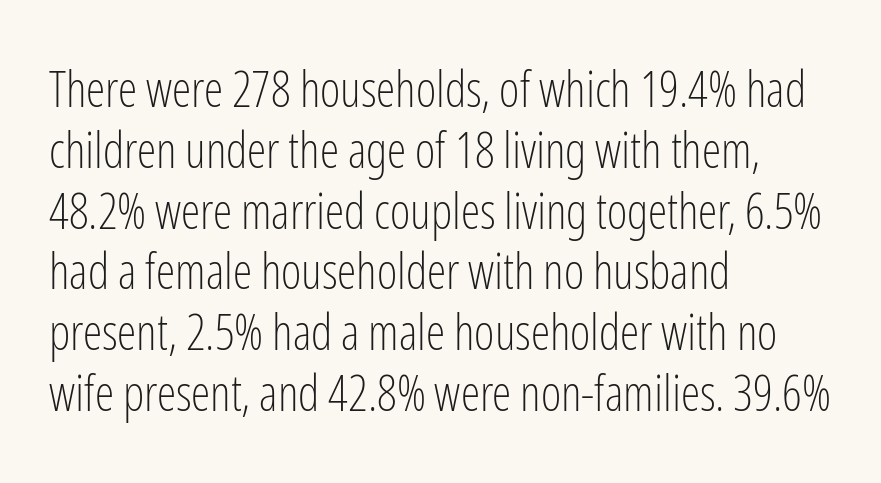
{"serif": "no", "italic": "no", "bold": "no", "weight": "light", "width": "condensed", "stroke_contrast": "low", "x_height": "medium", "monospaced": "no", "underline": "no", "align": "left", "line_spacing_ratio": 1.24, "letter_spacing": "normal", "letter_spacing_em": 0.0, "glyph_px": 49}
